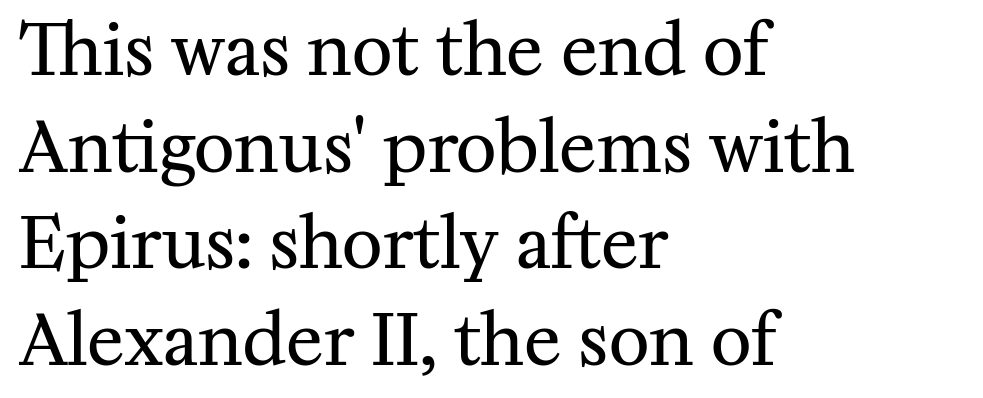
Q: Is the text bold? A: No.
Q: Is the text italic (slanted)? A: No, it is upright.
Q: Is the typeface a serif or a sans-serif typeface? A: Serif.
Q: Is the text underlined? A: No.
Q: How is the paragraph aligned? A: Left-aligned.
Q: Is the spacing between letters normal or unusually wide? A: Normal.
Q: Is the spacing between lines tight, normal or loose? A: Normal.
Q: Width (condensed, normal, or wide)? A: Normal.
Q: Stroke contrast? A: Medium.
Q: x-height? A: Medium.
Q: Monospaced? A: No.
